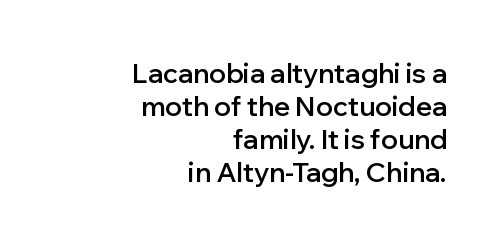
The image shows 27 px text type, upright; set right-aligned, line spacing 1.22x, normal letter spacing, not underlined.
